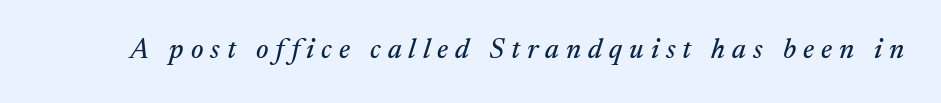
Q: Is the text italic (slanted)? A: Yes, it leans right by about 17 degrees.
Q: Is the typeface a serif or a sans-serif typeface? A: Serif.
Q: Is the text underlined? A: No.
Q: Is the spacing between letters normal or unusually wide? A: Unusually wide.
Q: Width (condensed, normal, or wide)? A: Normal.
Q: Stroke contrast? A: Medium.
Q: x-height? A: Medium.
Q: Monospaced? A: No.
